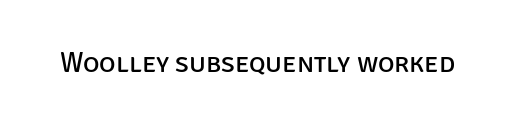
The image shows 28 px regular-weight sans-serif type, upright; set normal letter spacing, not underlined; low stroke contrast and a large x-height.
